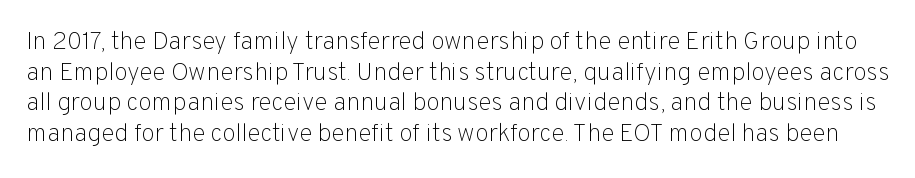
Q: Is the text bold? A: No.
Q: Is the text italic (slanted)? A: No, it is upright.
Q: Is the text underlined? A: No.
Q: Is the spacing between letters normal or unusually wide? A: Normal.
